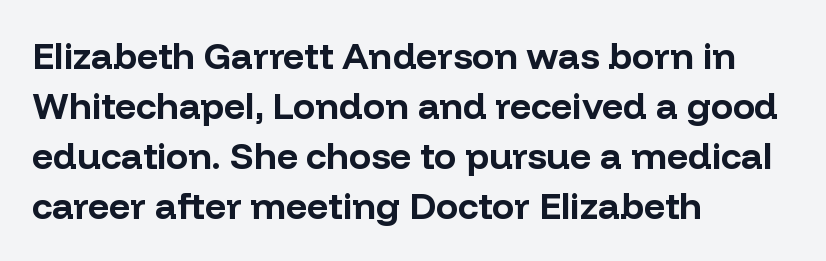
{"serif": "no", "italic": "no", "bold": "yes", "weight": "bold", "width": "normal", "stroke_contrast": "low", "x_height": "medium", "monospaced": "no", "underline": "no", "align": "left", "line_spacing": "normal", "line_spacing_ratio": 1.35, "letter_spacing": "normal", "letter_spacing_em": 0.0, "glyph_px": 37}
